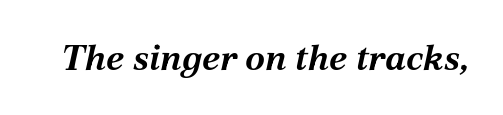
The strokes are fattened all the way to bold. Nothing unusual about the tracking: characters are spaced as the font intends. Clear beneath every line of the passage. The typography opts for an oblique posture over an upright one. Spacing verdict: proportional, widths tailored to each character.
